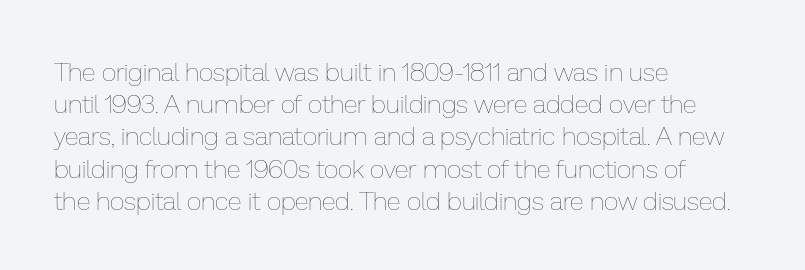
The image shows 26 px text type, upright; set left-aligned, line spacing 1.24x, normal letter spacing, not underlined.
